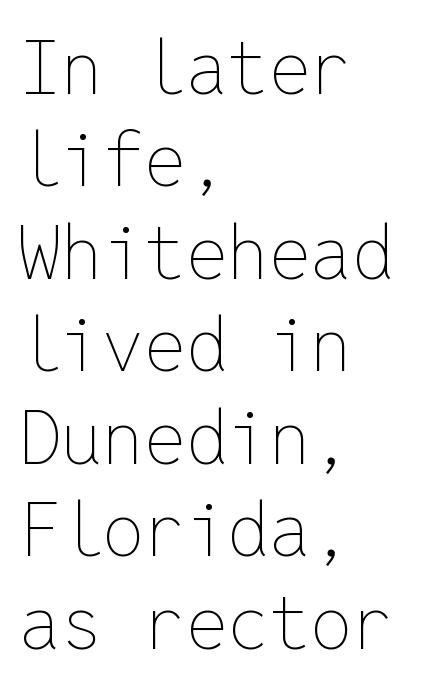
The image shows 74 px thin type, upright, monospaced; set left-aligned, normal line spacing (1.25x), normal letter spacing, not underlined; low stroke contrast and a medium x-height.
